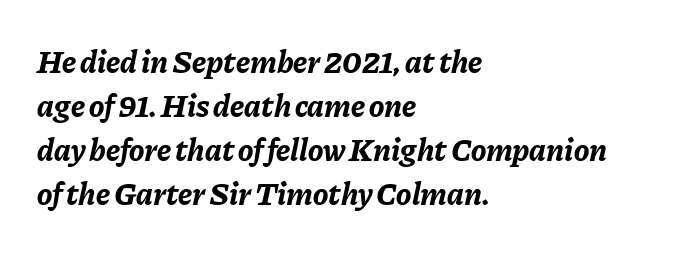
Q: Is the text bold? A: Yes.
Q: Is the text italic (slanted)? A: Yes, it leans right by about 11 degrees.
Q: Is the text underlined? A: No.
Q: How is the paragraph aligned? A: Left-aligned.
Q: Is the spacing between letters normal or unusually wide? A: Normal.
Q: Is the spacing between lines tight, normal or loose? A: Normal.
Q: Width (condensed, normal, or wide)? A: Normal.
Q: Stroke contrast? A: Low.
Q: x-height? A: Medium.
Q: Monospaced? A: No.
